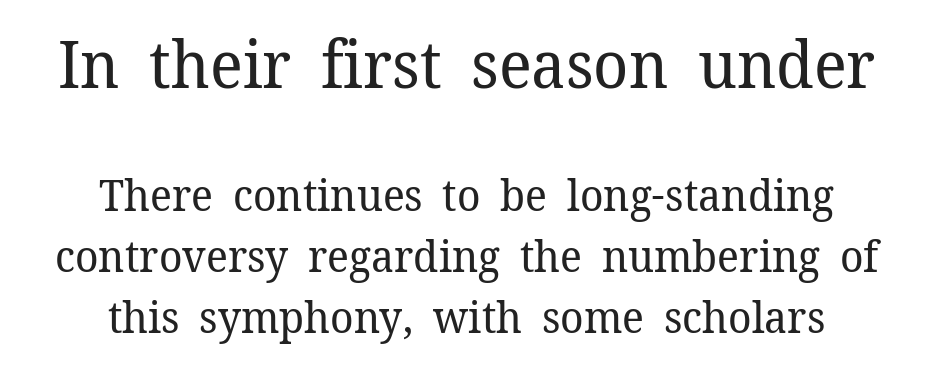
Q: Is the text bold? A: No.
Q: Is the text italic (slanted)? A: No, it is upright.
Q: Is the typeface a serif or a sans-serif typeface? A: Serif.
Q: Is the text underlined? A: No.
Q: How is the paragraph aligned? A: Centered.
Q: Is the spacing between letters normal or unusually wide? A: Normal.
Q: Is the spacing between lines tight, normal or loose? A: Normal.
Q: Which block of text is set in a larger size, the first (top) or the second (bottom)? A: The first (top) one.
Q: Width (condensed, normal, or wide)? A: Normal.
Q: Stroke contrast? A: Low.
Q: x-height? A: Medium.
Q: Monospaced? A: No.
